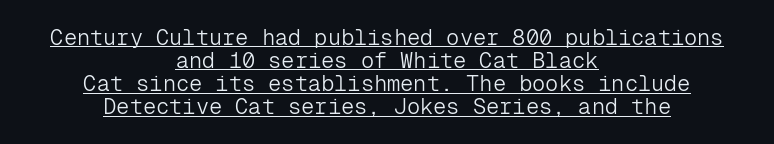
The image shows 22 px text type, upright; set centered, tight line spacing (1.05x), normal letter spacing, underlined.
